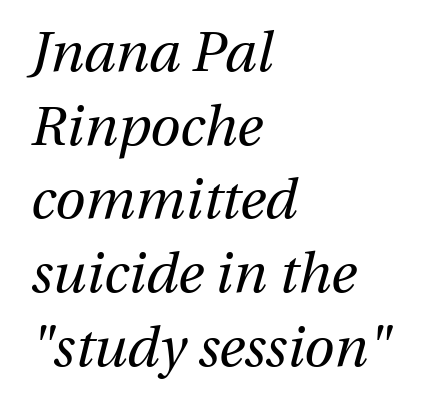
Q: Is the text bold? A: No.
Q: Is the text italic (slanted)? A: Yes, it leans right by about 13 degrees.
Q: Is the text underlined? A: No.
Q: How is the paragraph aligned? A: Left-aligned.
Q: Is the spacing between letters normal or unusually wide? A: Normal.
Q: Is the spacing between lines tight, normal or loose? A: Normal.
Q: Width (condensed, normal, or wide)? A: Normal.
Q: Stroke contrast? A: Medium.
Q: x-height? A: Medium.
Q: Monospaced? A: No.
